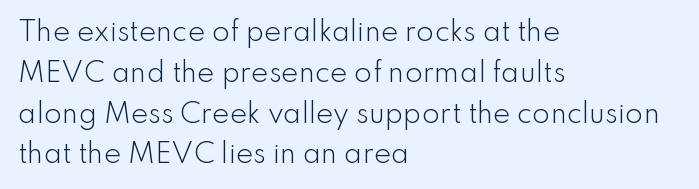
{"italic": "no", "bold": "no", "underline": "no", "align": "left", "line_spacing": "normal", "line_spacing_ratio": 1.57, "letter_spacing": "normal", "letter_spacing_em": 0.0, "glyph_px": 26}
